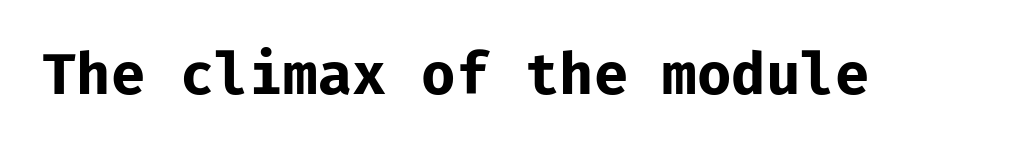
The image shows 56 px bold sans-serif type, upright, monospaced; set normal letter spacing, not underlined; low stroke contrast and a medium x-height.
